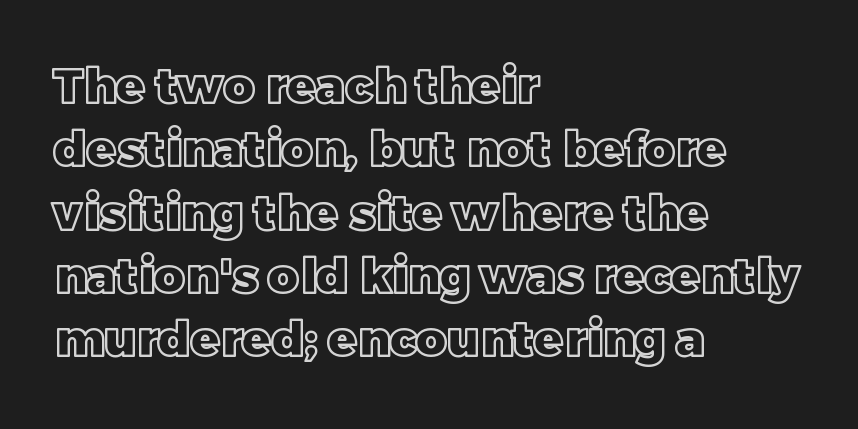
Q: Is the text italic (slanted)? A: No, it is upright.
Q: Is the text underlined? A: No.
Q: How is the paragraph aligned? A: Left-aligned.
Q: Is the spacing between letters normal or unusually wide? A: Normal.
Q: Is the spacing between lines tight, normal or loose? A: Normal.
Q: Width (condensed, normal, or wide)? A: Normal.
Q: x-height? A: Large.
Q: Monospaced? A: No.
